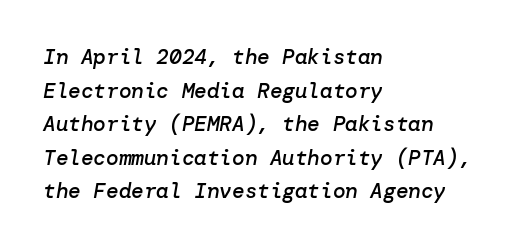
Q: Is the text bold? A: Semi-bold.
Q: Is the text italic (slanted)? A: Yes, it leans right by about 10 degrees.
Q: Is the text underlined? A: No.
Q: How is the paragraph aligned? A: Left-aligned.
Q: Is the spacing between letters normal or unusually wide? A: Normal.
Q: Is the spacing between lines tight, normal or loose? A: Normal.
